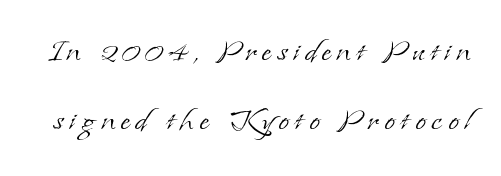
The image shows 39 px light serif type; set line spacing 1.78x, not underlined; low stroke contrast and a small x-height.
